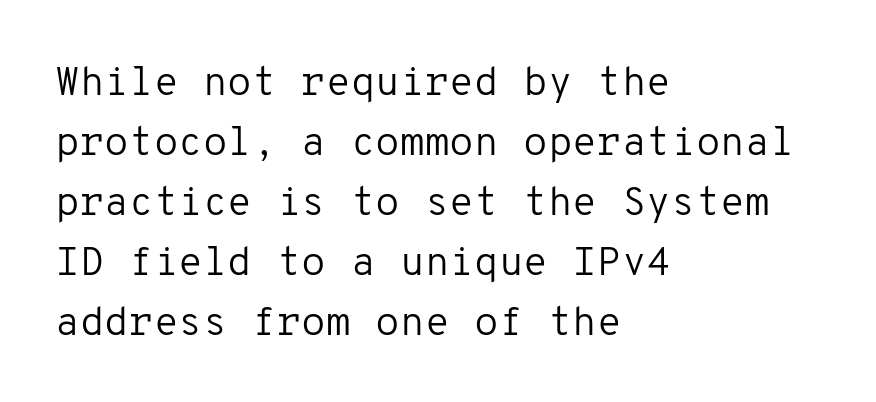
{"serif": "no", "italic": "no", "bold": "no", "weight": "regular", "width": "normal", "stroke_contrast": "low", "x_height": "medium", "monospaced": "yes", "underline": "no", "align": "left", "line_spacing": "normal", "line_spacing_ratio": 1.5, "letter_spacing": "normal", "letter_spacing_em": 0.0, "glyph_px": 40}
